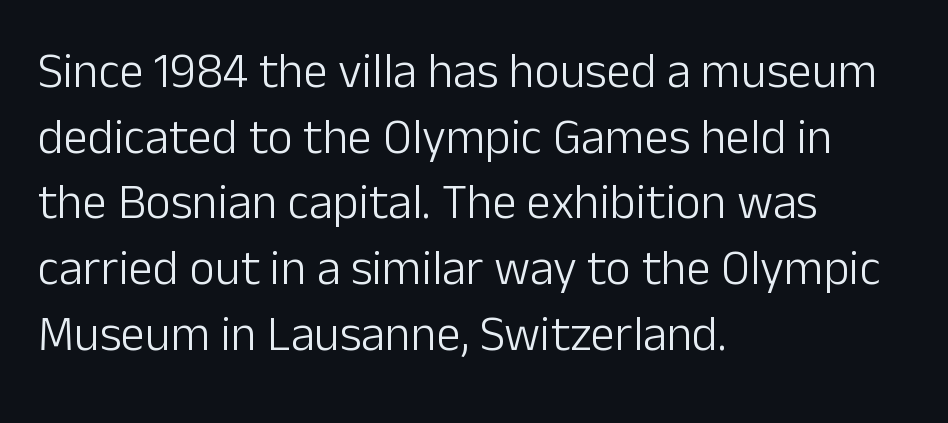
The image shows 49 px light sans-serif type, upright; set left-aligned, normal line spacing (1.34x), normal letter spacing, not underlined; low stroke contrast and a medium x-height.
